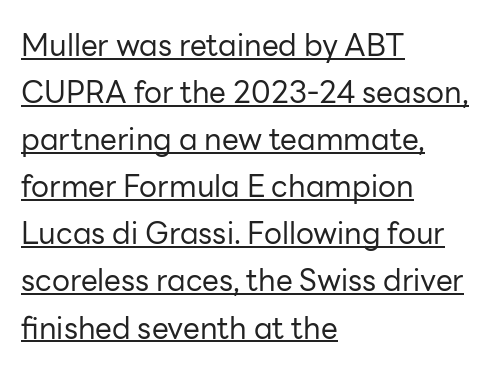
Does a line run under the words? Yes, clearly. The letterforms sit at book weight or below. You could not count columns in this text — the font is proportionally spaced. A typesetter would label this face a sans. Do the letters lean? They stand straight. Each line starts at the same left margin while the right side varies.
